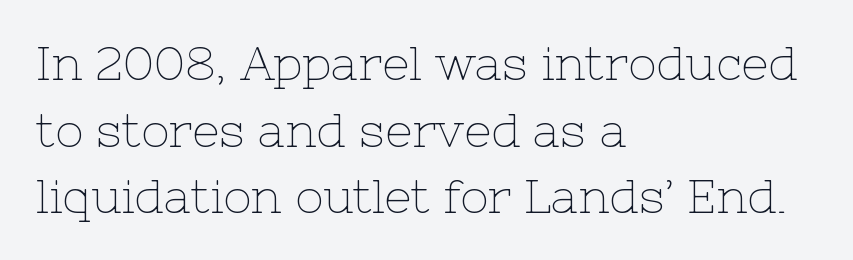
The image shows 47 px thin serif type, upright; set left-aligned, normal line spacing (1.42x), normal letter spacing, not underlined; low stroke contrast and a medium x-height.
